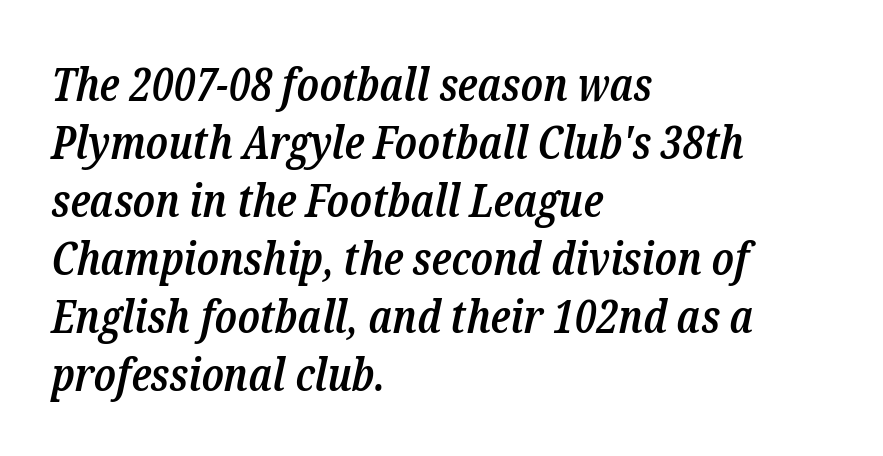
Is the letter spacing exaggerated? No — it looks like the ordinary default. Evenly set lines give the paragraph a standard silhouette. This sample is left-justified, so line endings fall wherever the words run out. Moderately thickened strokes mark this as semibold type.
